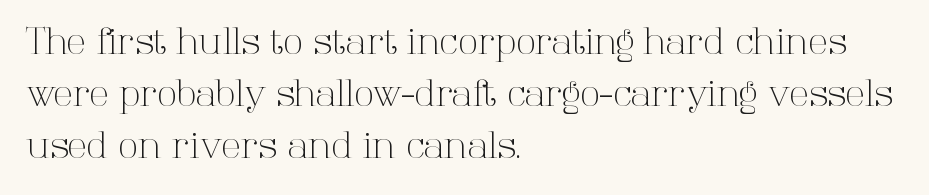
Q: Is the text bold? A: No.
Q: Is the text italic (slanted)? A: No, it is upright.
Q: Is the typeface a serif or a sans-serif typeface? A: Serif.
Q: Is the text underlined? A: No.
Q: How is the paragraph aligned? A: Left-aligned.
Q: Is the spacing between letters normal or unusually wide? A: Normal.
Q: Is the spacing between lines tight, normal or loose? A: Normal.
Q: Width (condensed, normal, or wide)? A: Normal.
Q: Stroke contrast? A: High.
Q: x-height? A: Medium.
Q: Monospaced? A: No.
